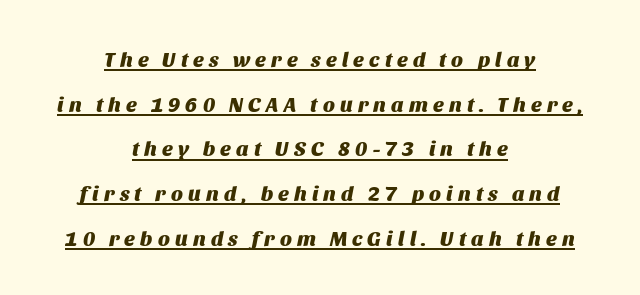
The rendering positions every line midway between the sides. The passage shown leans; its letterforms are oblique. Set as a true bold cut, around the 700 mark. Tracking value appears strongly positive — letters spread wide.
